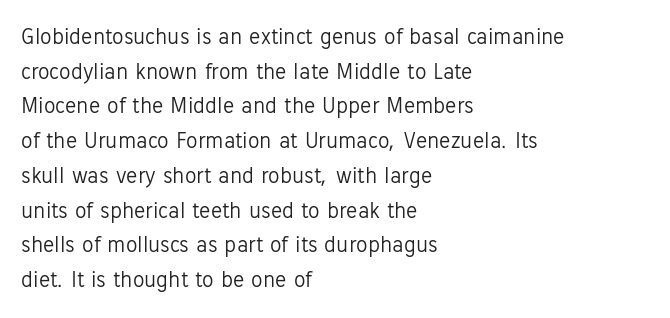
Q: Is the text bold? A: No.
Q: Is the text italic (slanted)? A: No, it is upright.
Q: Is the text underlined? A: No.
Q: How is the paragraph aligned? A: Left-aligned.
Q: Is the spacing between letters normal or unusually wide? A: Normal.
Q: Is the spacing between lines tight, normal or loose? A: Normal.
